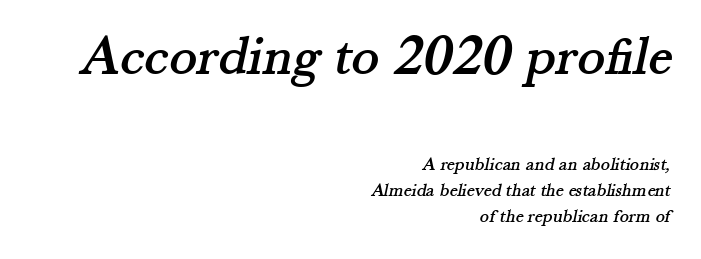
What kind of face is this? One with serifs. Glyph-to-glyph distance matches everyday printed text. The glyphs are unaccompanied by any horizontal stroke below them. Note the varied advance widths — an 'i' is clearly narrower than an 'm'. The ragged edge is on the left, which tells us the setting is flush right. A normal amount of white space separates one row of letters from the next.
